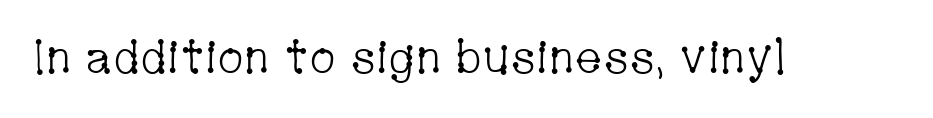
Honestly, there is no underline to notice here at all. Ink coverage per letter is moderate at most. The letters stand upright; this is a roman face. Spacing between characters is what you'd get straight out of the box.
